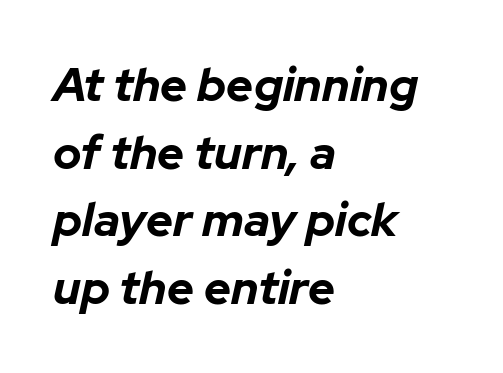
{"italic": "yes", "lean": "right", "slant_degrees": 12, "bold": "yes", "weight": "bold", "width": "normal", "stroke_contrast": "low", "x_height": "medium", "monospaced": "no", "underline": "no", "align": "left", "line_spacing": "normal", "line_spacing_ratio": 1.44, "letter_spacing": "normal", "letter_spacing_em": 0.0, "glyph_px": 47}
